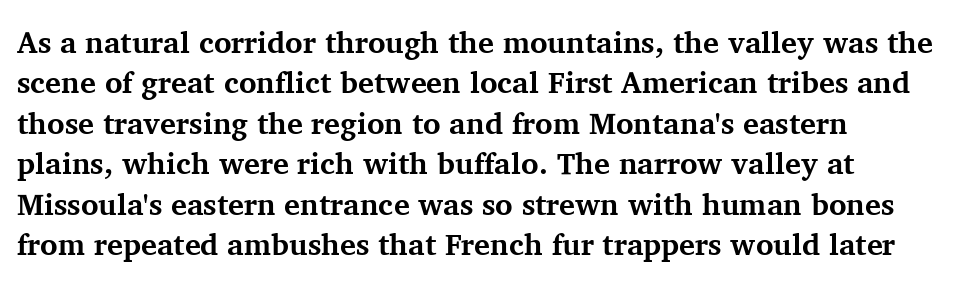
The image shows 30 px bold serif type, upright; set left-aligned, normal line spacing (1.35x), normal letter spacing, not underlined; medium stroke contrast and a medium x-height.
